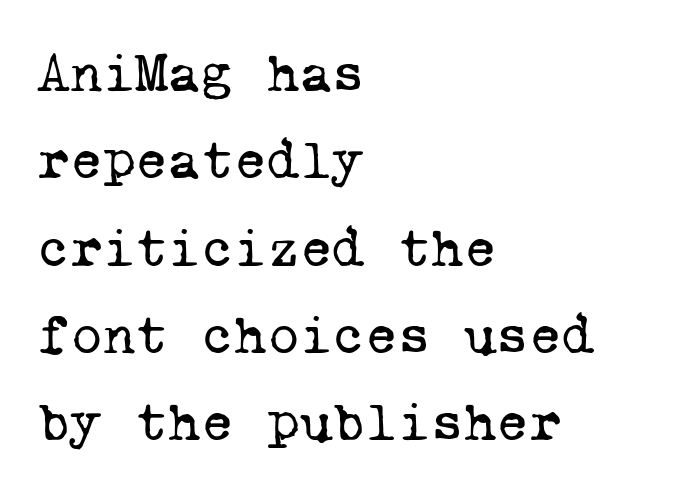
Quick note: underline off. One-word summary of the alignment: left. Is this a fixed-width face? Yes — each glyph sits in an identical cell. The type family on display is of the serif kind. The typesetting does not lean heavy: it is not bold.
